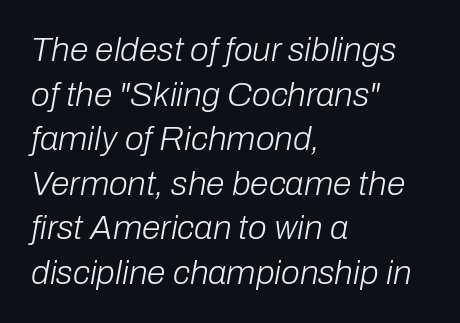
{"italic": "yes", "lean": "right", "slant_degrees": 10, "bold": "no", "weight": "light", "width": "normal", "stroke_contrast": "low", "x_height": "medium", "monospaced": "no", "underline": "no", "align": "left", "line_spacing": "normal", "line_spacing_ratio": 1.31, "letter_spacing": "normal", "letter_spacing_em": 0.0, "glyph_px": 34}
